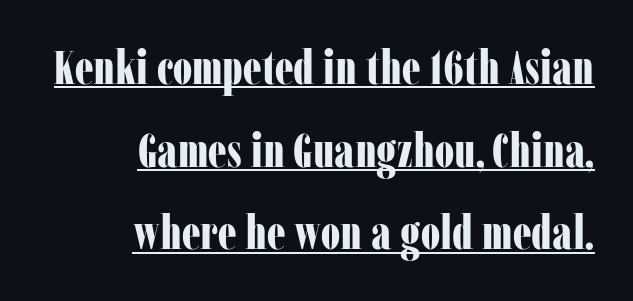
Q: Is the text bold? A: Yes.
Q: Is the text italic (slanted)? A: No, it is upright.
Q: Is the typeface a serif or a sans-serif typeface? A: Serif.
Q: Is the text underlined? A: Yes.
Q: How is the paragraph aligned? A: Right-aligned.
Q: Is the spacing between letters normal or unusually wide? A: Normal.
Q: Width (condensed, normal, or wide)? A: Condensed.
Q: Stroke contrast? A: Low.
Q: x-height? A: Medium.
Q: Monospaced? A: No.
